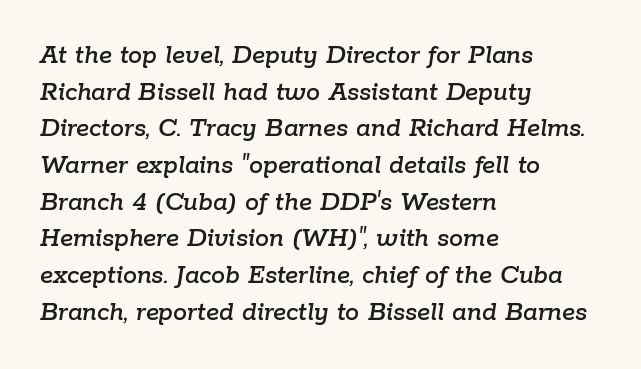
Between one letter and the next there's only the usual sliver of space. Do the characters align in a grid? No, the font is proportional. Glance below the letters and you will spot only blank space. If you drew a ruler down the left edge, every line would touch it. Notice how the stems are inclined rather than vertical — that's the hallmark of italics. In terms of leading, this rendering sits right in the middle.
